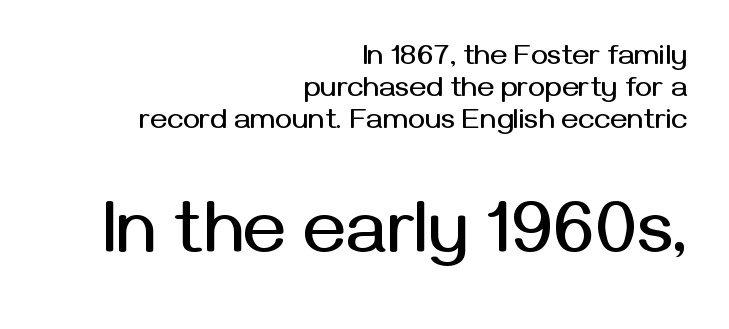
The image shows 73 px sans-serif type, upright; set right-aligned, tight line spacing (1.11x), normal letter spacing, not underlined; the second (bottom) block is 2.52x larger; medium stroke contrast and a medium x-height.
